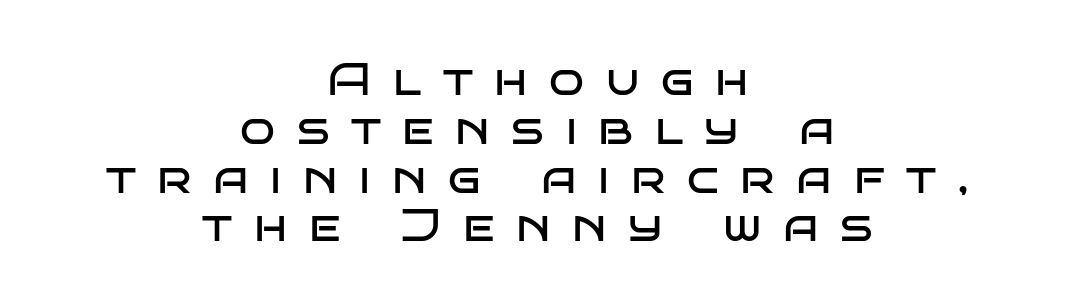
Q: Is the text bold? A: No.
Q: Is the text italic (slanted)? A: No, it is upright.
Q: Is the typeface a serif or a sans-serif typeface? A: Sans-serif.
Q: Is the text underlined? A: No.
Q: How is the paragraph aligned? A: Centered.
Q: Is the spacing between letters normal or unusually wide? A: Unusually wide.
Q: Is the spacing between lines tight, normal or loose? A: Tight.
Q: Width (condensed, normal, or wide)? A: Wide.
Q: Stroke contrast? A: Low.
Q: x-height? A: Large.
Q: Monospaced? A: No.
